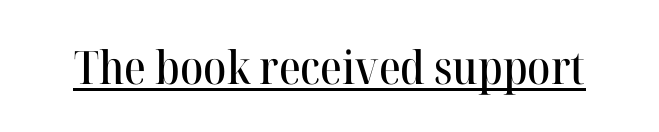
The glyphs are accompanied by a horizontal stroke just below them. Serifs: yes, visible at the terminals of the letterforms. Tall strokes in this sample are plumb rather than angled. This sample has the flowing, uneven cadence of proportional lettering. Observe the ordinary spacing: letters are neighbours, not strangers.
